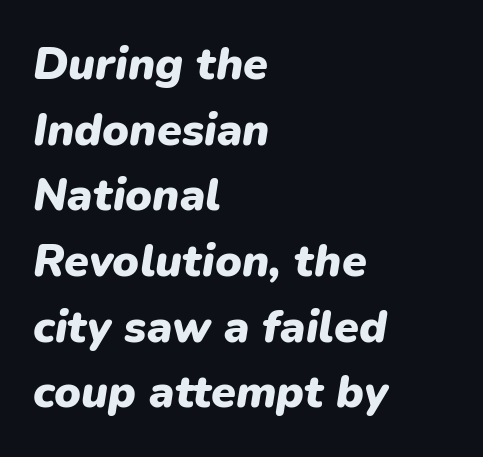
{"italic": "yes", "lean": "right", "slant_degrees": 9, "bold": "yes", "weight": "heavy", "width": "normal", "stroke_contrast": "low", "x_height": "medium", "monospaced": "no", "underline": "no", "align": "left", "line_spacing": "normal", "line_spacing_ratio": 1.46, "letter_spacing": "normal", "letter_spacing_em": 0.0, "glyph_px": 45}
